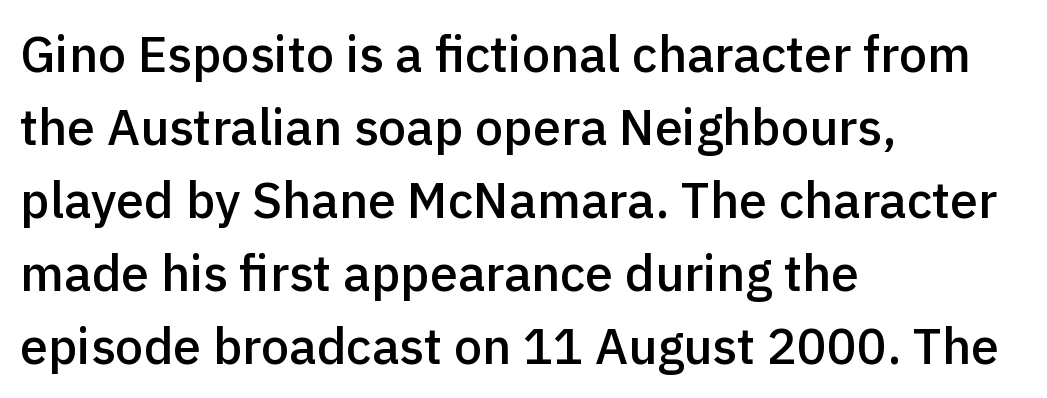
Q: Is the text bold? A: Semi-bold.
Q: Is the text italic (slanted)? A: No, it is upright.
Q: Is the typeface a serif or a sans-serif typeface? A: Sans-serif.
Q: Is the text underlined? A: No.
Q: How is the paragraph aligned? A: Left-aligned.
Q: Is the spacing between letters normal or unusually wide? A: Normal.
Q: Is the spacing between lines tight, normal or loose? A: Normal.
Q: Width (condensed, normal, or wide)? A: Normal.
Q: x-height? A: Medium.
Q: Monospaced? A: No.
